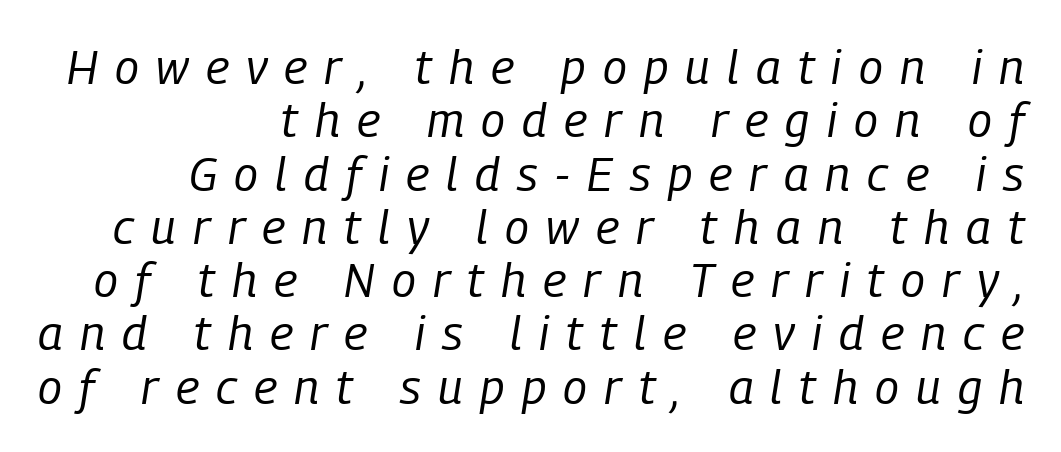
{"italic": "yes", "lean": "right", "slant_degrees": 9, "bold": "no", "weight": "regular", "width": "condensed", "stroke_contrast": "low", "x_height": "medium", "monospaced": "no", "underline": "no", "align": "right", "line_spacing": "tight", "line_spacing_ratio": 1.11, "letter_spacing": "wide", "letter_spacing_em": 0.36, "glyph_px": 48}
